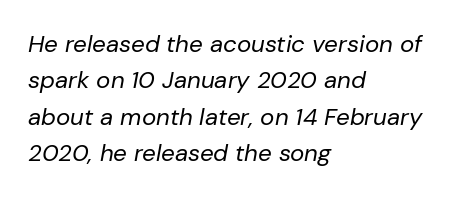
The lines in this sample share a left origin and differ only in where they stop. Stems and bowls with no extra thickness — not bold. In terms of posture, this sample is oblique. The specimen omits any rule beneath the text block's lines.
